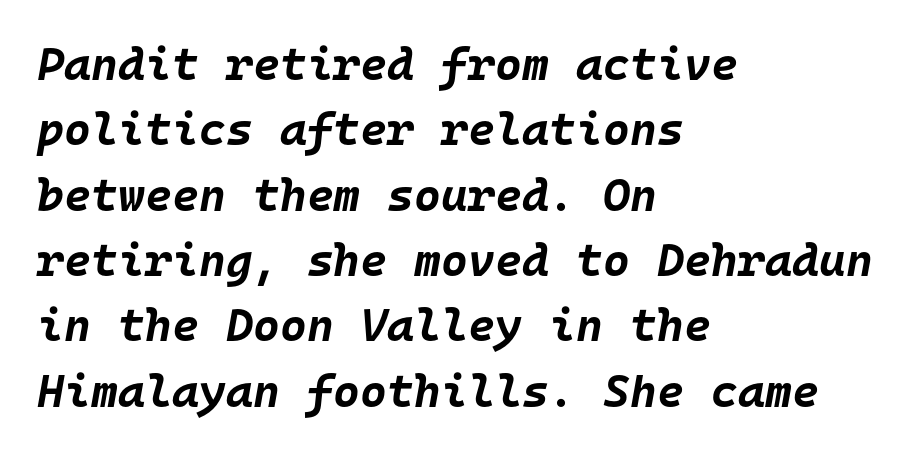
Q: Is the text bold? A: Yes.
Q: Is the text italic (slanted)? A: Yes, it leans right by about 10 degrees.
Q: Is the text underlined? A: No.
Q: How is the paragraph aligned? A: Left-aligned.
Q: Is the spacing between letters normal or unusually wide? A: Normal.
Q: Is the spacing between lines tight, normal or loose? A: Normal.
Q: Width (condensed, normal, or wide)? A: Normal.
Q: Stroke contrast? A: Low.
Q: x-height? A: Large.
Q: Monospaced? A: Yes.
